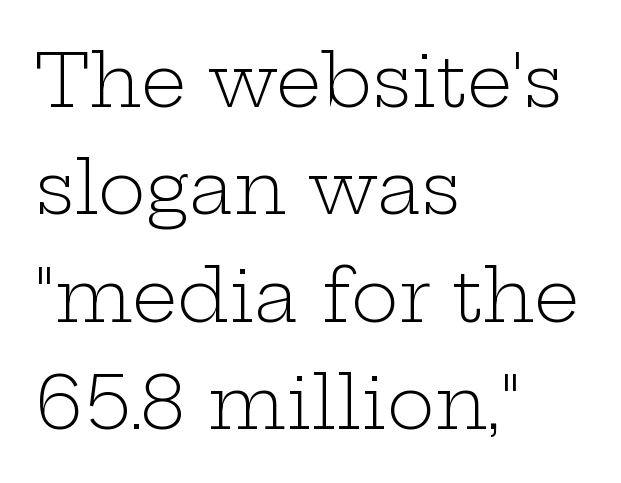
Q: Is the text bold? A: No.
Q: Is the text italic (slanted)? A: No, it is upright.
Q: Is the typeface a serif or a sans-serif typeface? A: Serif.
Q: Is the text underlined? A: No.
Q: How is the paragraph aligned? A: Left-aligned.
Q: Is the spacing between letters normal or unusually wide? A: Normal.
Q: Is the spacing between lines tight, normal or loose? A: Normal.
Q: Width (condensed, normal, or wide)? A: Wide.
Q: Stroke contrast? A: Low.
Q: x-height? A: Medium.
Q: Monospaced? A: No.
